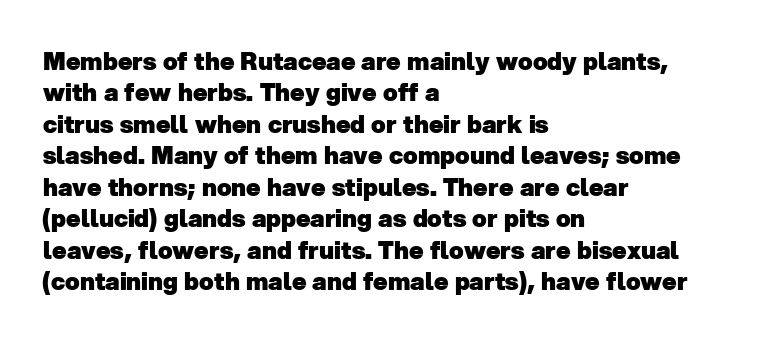
The image shows 24 px bold type; set left-aligned, normal line spacing (1.31x), normal letter spacing, not underlined.
